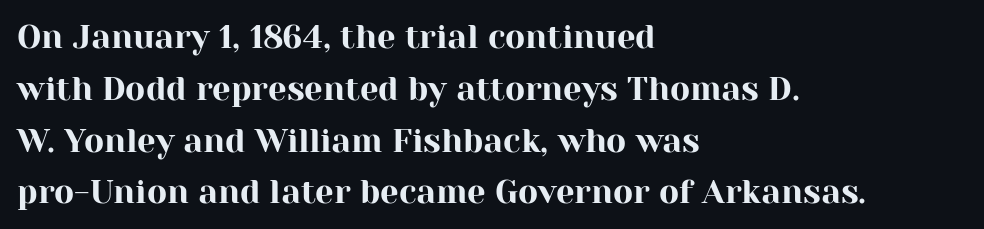
The face used here is proportionally spaced, like ordinary book or web type. Compared with a centered layout, this one pins lines to the left instead. A typesetter would call this leading conventional body-copy spacing. Words float on clear page, feet unadorned. The line texture is even and compact thanks to regular tracking. Unlike a clean sans, this face finishes its strokes with serifs.
